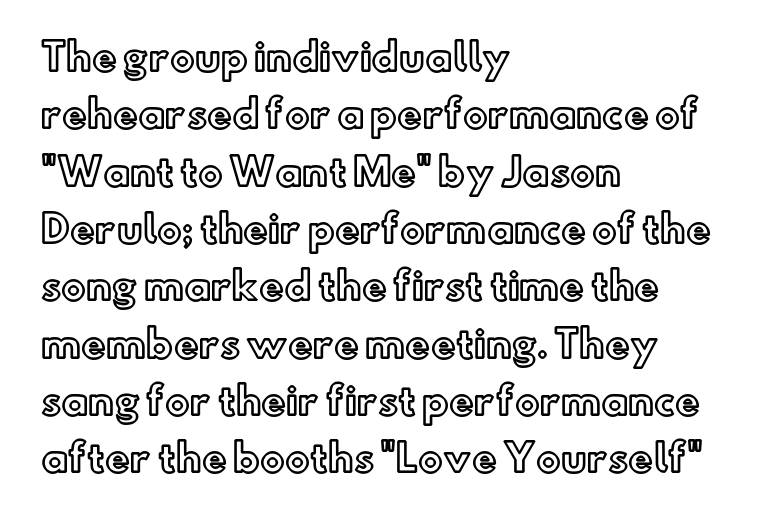
Q: Is the text italic (slanted)? A: No, it is upright.
Q: Is the text underlined? A: No.
Q: How is the paragraph aligned? A: Left-aligned.
Q: Is the spacing between letters normal or unusually wide? A: Normal.
Q: Is the spacing between lines tight, normal or loose? A: Normal.
Q: Width (condensed, normal, or wide)? A: Normal.
Q: x-height? A: Small.
Q: Monospaced? A: No.
